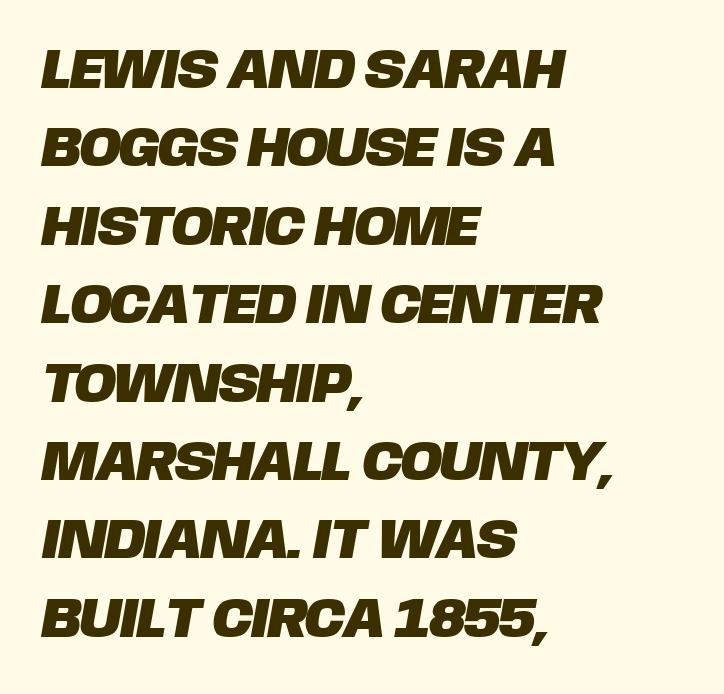
Q: Is the typeface a serif or a sans-serif typeface? A: Sans-serif.
Q: Is the text underlined? A: No.
Q: How is the paragraph aligned? A: Left-aligned.
Q: Is the spacing between letters normal or unusually wide? A: Normal.
Q: Is the spacing between lines tight, normal or loose? A: Normal.
Q: Width (condensed, normal, or wide)? A: Normal.
Q: Stroke contrast? A: Low.
Q: x-height? A: Large.
Q: Monospaced? A: No.
